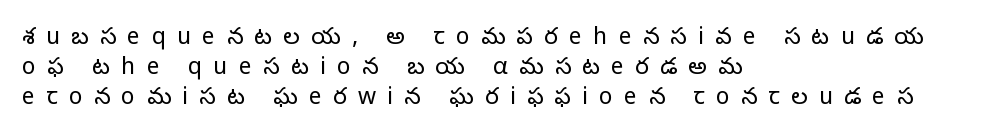
The image shows 23 px text type, upright; set left-aligned, normal line spacing (1.3x), unusually wide letter spacing (+0.49 em), not underlined.
